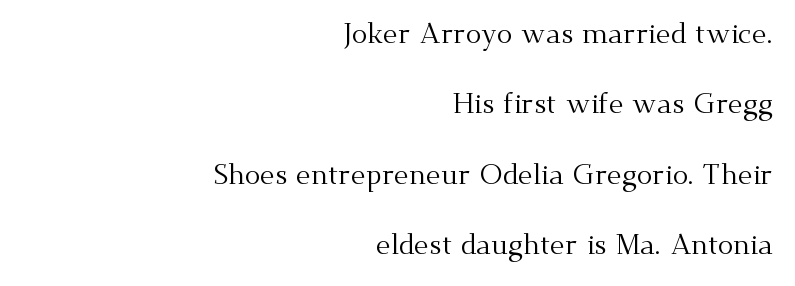
{"serif": "yes", "italic": "no", "bold": "no", "weight": "regular", "width": "normal", "stroke_contrast": "medium", "x_height": "small", "monospaced": "no", "underline": "no", "align": "right", "line_spacing": "loose", "line_spacing_ratio": 2.43, "letter_spacing": "normal", "letter_spacing_em": 0.0, "glyph_px": 29}
